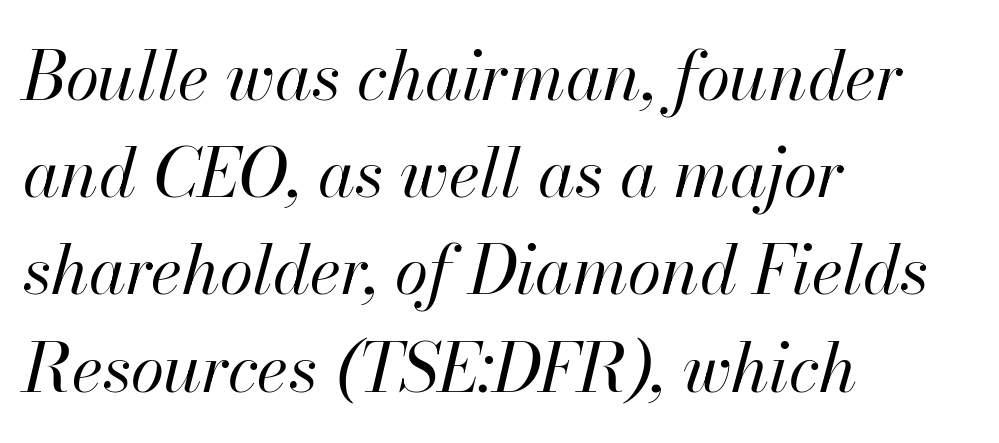
{"italic": "yes", "lean": "right", "slant_degrees": 13, "bold": "no", "weight": "regular", "width": "normal", "stroke_contrast": "high", "x_height": "small", "monospaced": "no", "underline": "no", "align": "left", "line_spacing": "normal", "line_spacing_ratio": 1.43, "letter_spacing": "normal", "letter_spacing_em": 0.0, "glyph_px": 68}
